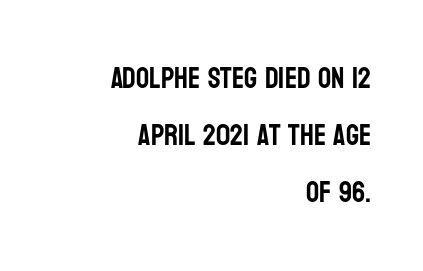
Q: Is the text italic (slanted)? A: No, it is upright.
Q: Is the typeface a serif or a sans-serif typeface? A: Sans-serif.
Q: Is the text underlined? A: No.
Q: How is the paragraph aligned? A: Right-aligned.
Q: Is the spacing between letters normal or unusually wide? A: Normal.
Q: Is the spacing between lines tight, normal or loose? A: Loose.
Q: Width (condensed, normal, or wide)? A: Condensed.
Q: Stroke contrast? A: Low.
Q: x-height? A: Large.
Q: Monospaced? A: No.
